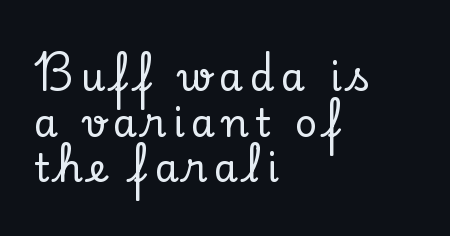
Q: Is the text italic (slanted)? A: No, it is upright.
Q: Is the typeface a serif or a sans-serif typeface? A: Serif.
Q: Is the text underlined? A: No.
Q: How is the paragraph aligned? A: Left-aligned.
Q: Width (condensed, normal, or wide)? A: Normal.
Q: Stroke contrast? A: Low.
Q: x-height? A: Small.
Q: Monospaced? A: No.
